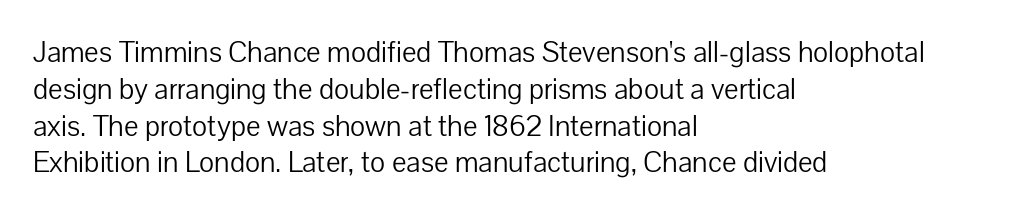
Q: Is the text bold? A: No.
Q: Is the text italic (slanted)? A: No, it is upright.
Q: Is the typeface a serif or a sans-serif typeface? A: Sans-serif.
Q: Is the text underlined? A: No.
Q: How is the paragraph aligned? A: Left-aligned.
Q: Is the spacing between letters normal or unusually wide? A: Normal.
Q: Is the spacing between lines tight, normal or loose? A: Normal.
Q: Width (condensed, normal, or wide)? A: Normal.
Q: Stroke contrast? A: Low.
Q: x-height? A: Medium.
Q: Monospaced? A: No.
